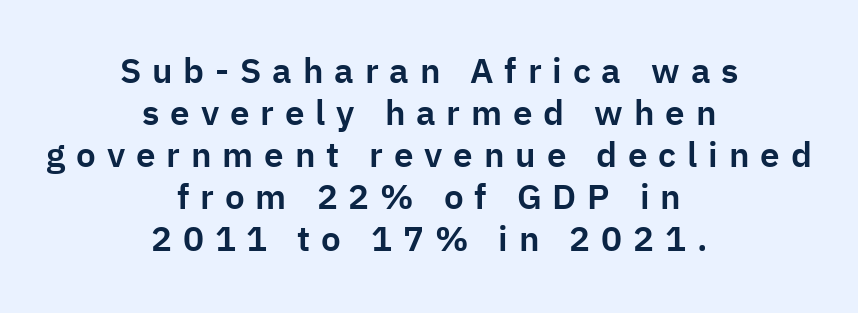
The image shows 35 px sans-serif type, upright; set centered, line spacing 1.2x, unusually wide letter spacing (+0.31 em), not underlined; low stroke contrast and a medium x-height.
